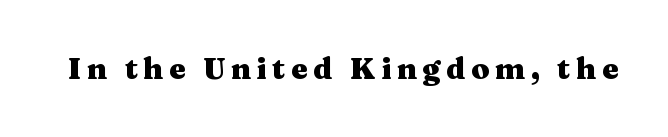
Chunky letters — that's bold for sure. To sum up the face: it has serifs. Style check: upright. The area under the type is left untouched. Here the glyphs are tracked loosely, breaking word shapes into spaced letters.
